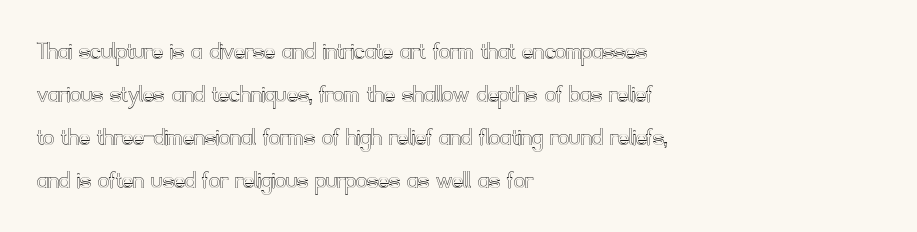
Q: Is the text italic (slanted)? A: No, it is upright.
Q: Is the text underlined? A: No.
Q: How is the paragraph aligned? A: Left-aligned.
Q: Is the spacing between letters normal or unusually wide? A: Normal.
Q: Is the spacing between lines tight, normal or loose? A: Normal.
